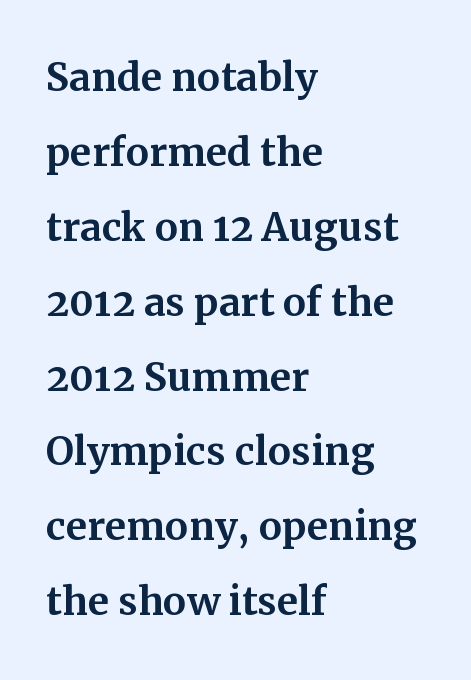
The image shows 52 px serif type, upright; set left-aligned, normal line spacing (1.44x), normal letter spacing, not underlined; medium stroke contrast and a medium x-height.
